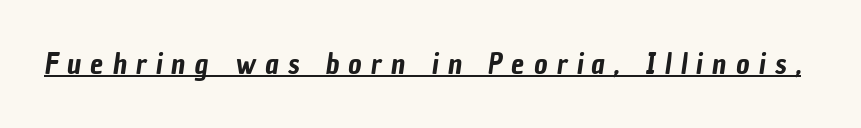
Q: Is the typeface a serif or a sans-serif typeface? A: Sans-serif.
Q: Is the text underlined? A: Yes.
Q: Is the spacing between letters normal or unusually wide? A: Unusually wide.
Q: Width (condensed, normal, or wide)? A: Condensed.
Q: Stroke contrast? A: Low.
Q: x-height? A: Medium.
Q: Monospaced? A: No.
